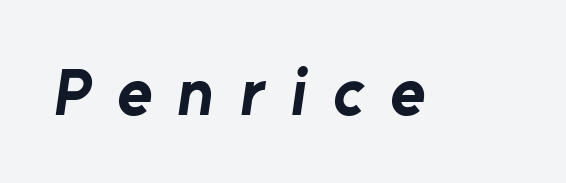
Q: Is the text bold? A: Yes.
Q: Is the typeface a serif or a sans-serif typeface? A: Sans-serif.
Q: Is the text underlined? A: No.
Q: Is the spacing between letters normal or unusually wide? A: Unusually wide.
Q: Width (condensed, normal, or wide)? A: Normal.
Q: Stroke contrast? A: Low.
Q: x-height? A: Medium.
Q: Monospaced? A: No.
